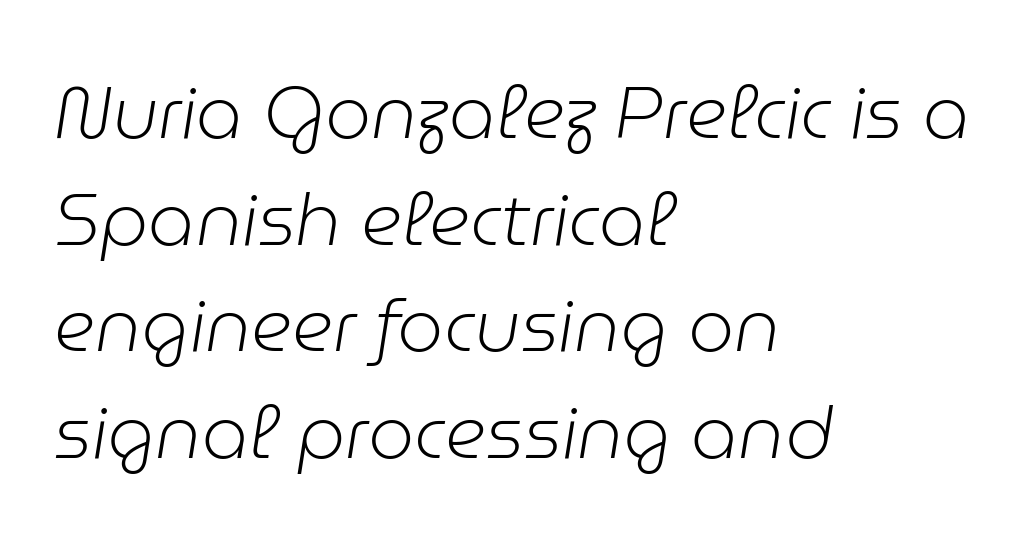
Q: Is the text bold? A: No.
Q: Is the text italic (slanted)? A: Yes, it leans right by about 9 degrees.
Q: Is the text underlined? A: No.
Q: How is the paragraph aligned? A: Left-aligned.
Q: Is the spacing between letters normal or unusually wide? A: Normal.
Q: Is the spacing between lines tight, normal or loose? A: Normal.
Q: Width (condensed, normal, or wide)? A: Normal.
Q: Stroke contrast? A: Low.
Q: x-height? A: Medium.
Q: Monospaced? A: No.
